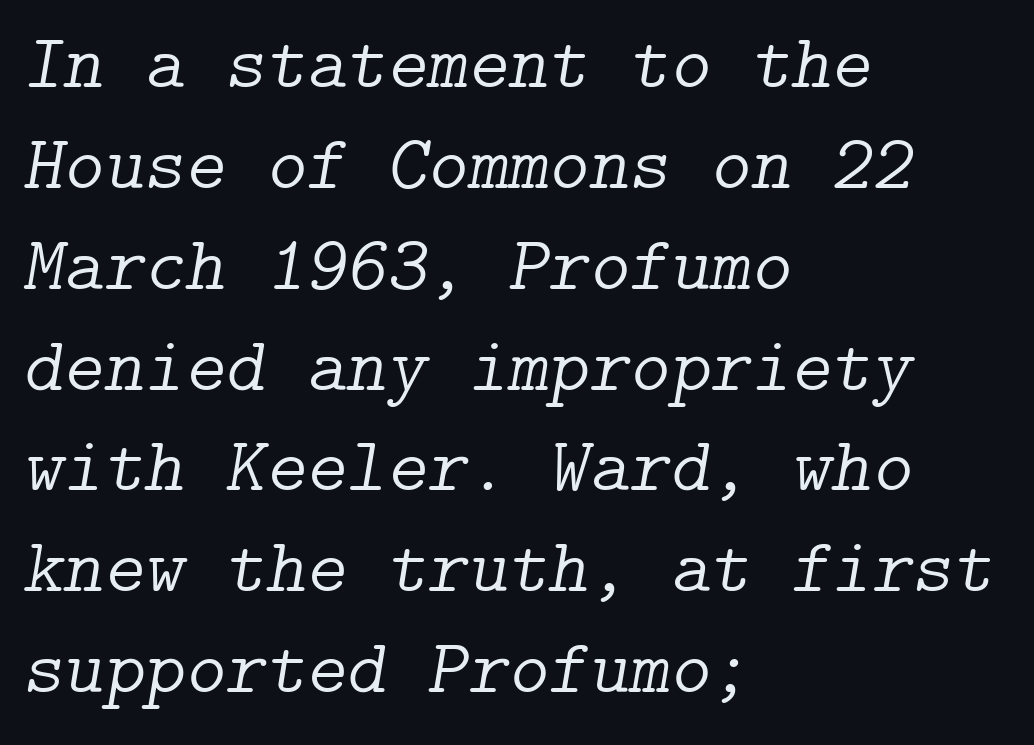
The image shows 77 px light serif type, italic (leaning right); set left-aligned, normal line spacing (1.31x), normal letter spacing, not underlined; low stroke contrast and a medium x-height.
